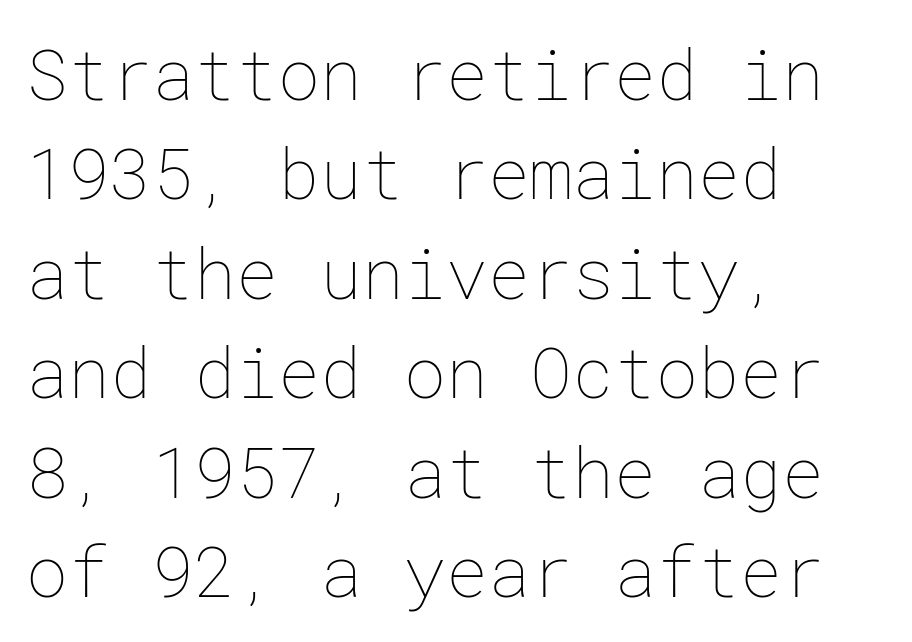
The area under the type is left untouched. The paragraph has a hard left edge and a soft right edge. Look at the tracking — it's just the regular setting, nothing added. Is this a heavy cut? Hardly; it is regular or lighter. What's the leading like? Ordinary, nothing unusual. Every stem runs plumb, perpendicular to the baseline.
